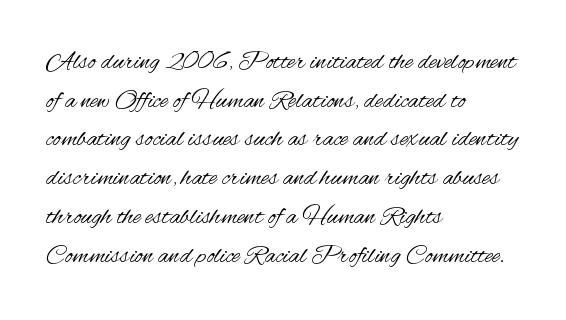
Q: Is the text bold? A: No.
Q: Is the text italic (slanted)? A: Yes.
Q: Is the text underlined? A: No.
Q: How is the paragraph aligned? A: Left-aligned.
Q: Is the spacing between letters normal or unusually wide? A: Normal.
Q: Is the spacing between lines tight, normal or loose? A: Normal.
